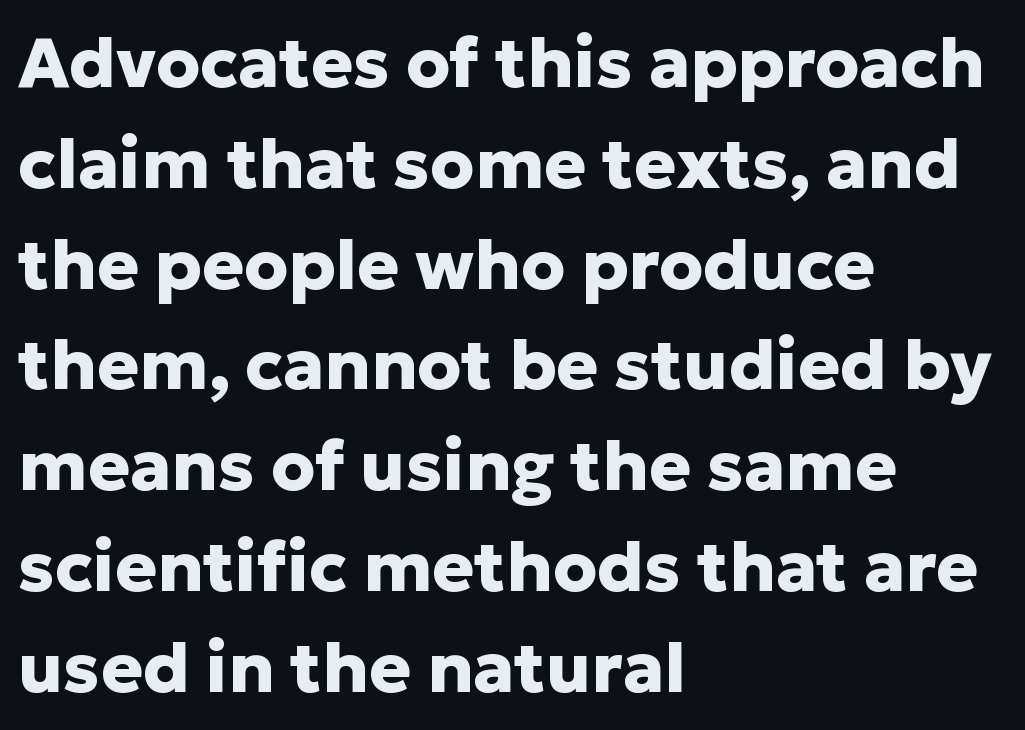
Posture: upright roman. Just letters on the line, the space beneath them empty. This is sans-serif lettering, the kind often seen on screens and signage. Varying glyph widths throughout — classic text-font behaviour. These lines sit exactly where default settings would place them.
